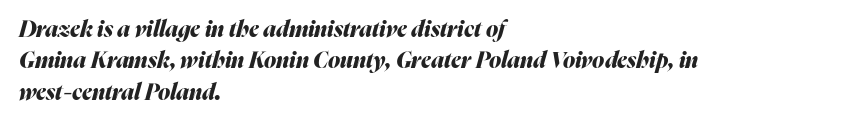
The image shows 22 px bold type, italic (leaning right); set left-aligned, normal line spacing (1.43x), normal letter spacing, not underlined.
